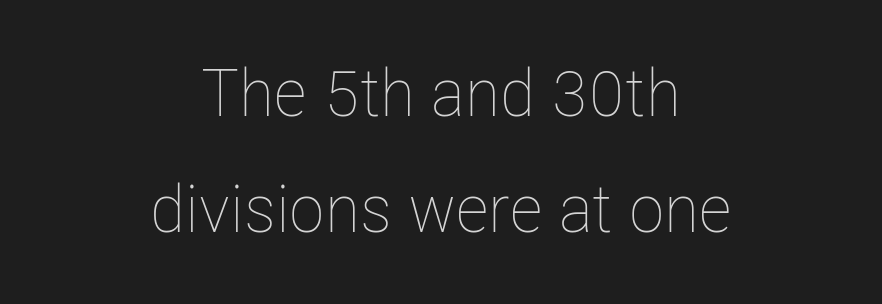
Q: Is the text bold? A: No.
Q: Is the text italic (slanted)? A: No, it is upright.
Q: Is the text underlined? A: No.
Q: How is the paragraph aligned? A: Centered.
Q: Is the spacing between letters normal or unusually wide? A: Normal.
Q: Width (condensed, normal, or wide)? A: Condensed.
Q: Stroke contrast? A: Low.
Q: x-height? A: Medium.
Q: Monospaced? A: No.
